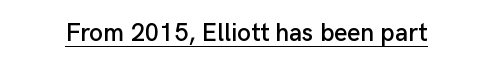
The image shows 25 px text type, upright; set normal letter spacing, underlined.
